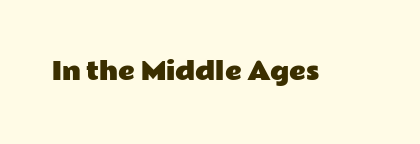
{"italic": "no", "underline": "no", "letter_spacing": "normal", "letter_spacing_em": 0.0, "glyph_px": 23}
